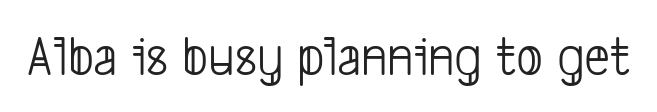
The baseline area is clear. The letters sit at their default tracking, neither squeezed nor spread. Think of a printed novel: that variable character pitch is what you see here. The typeface has the unassuming heft of standard copy or less.
